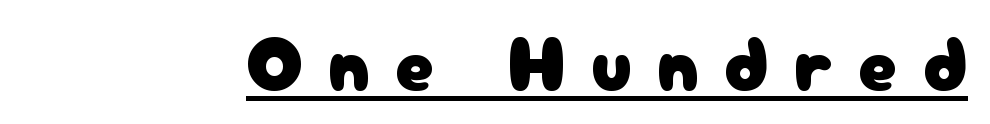
Q: Is the text italic (slanted)? A: No, it is upright.
Q: Is the typeface a serif or a sans-serif typeface? A: Sans-serif.
Q: Is the text underlined? A: Yes.
Q: Is the spacing between letters normal or unusually wide? A: Unusually wide.
Q: Width (condensed, normal, or wide)? A: Normal.
Q: Stroke contrast? A: Low.
Q: x-height? A: Medium.
Q: Monospaced? A: No.
